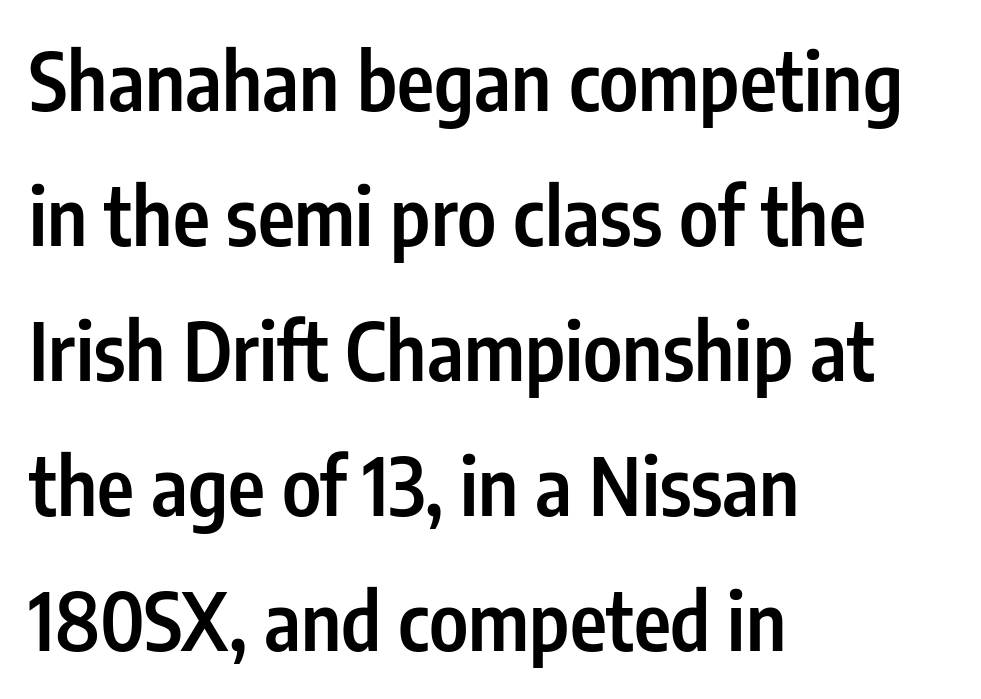
{"serif": "no", "italic": "no", "bold": "semi", "weight": "semibold", "width": "condensed", "stroke_contrast": "low", "x_height": "medium", "monospaced": "no", "underline": "no", "align": "left", "line_spacing_ratio": 1.71, "letter_spacing": "normal", "letter_spacing_em": 0.0, "glyph_px": 79}
